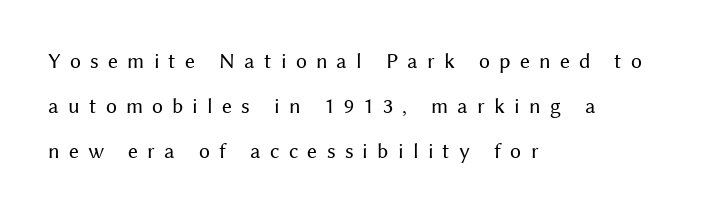
Compared with a typical body face, this is equally light or lighter still. Notice how the stems are strictly vertical — no italics here. The gap between lines stays unmarked. One-word summary of the alignment: left.
